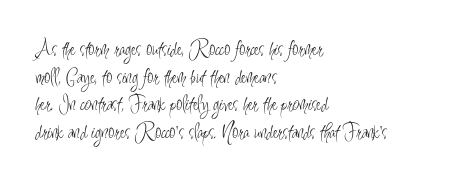
{"bold": "no", "underline": "no", "align": "left", "line_spacing": "normal", "line_spacing_ratio": 1.26, "letter_spacing": "normal", "letter_spacing_em": 0.0, "glyph_px": 22}
